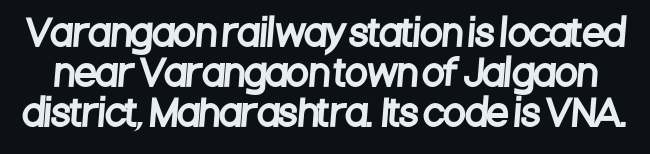
{"serif": "no", "width": "condensed", "stroke_contrast": "low", "x_height": "large", "monospaced": "no", "underline": "no", "line_spacing": "tight", "line_spacing_ratio": 1.11, "letter_spacing": "normal", "letter_spacing_em": 0.0, "glyph_px": 36}
